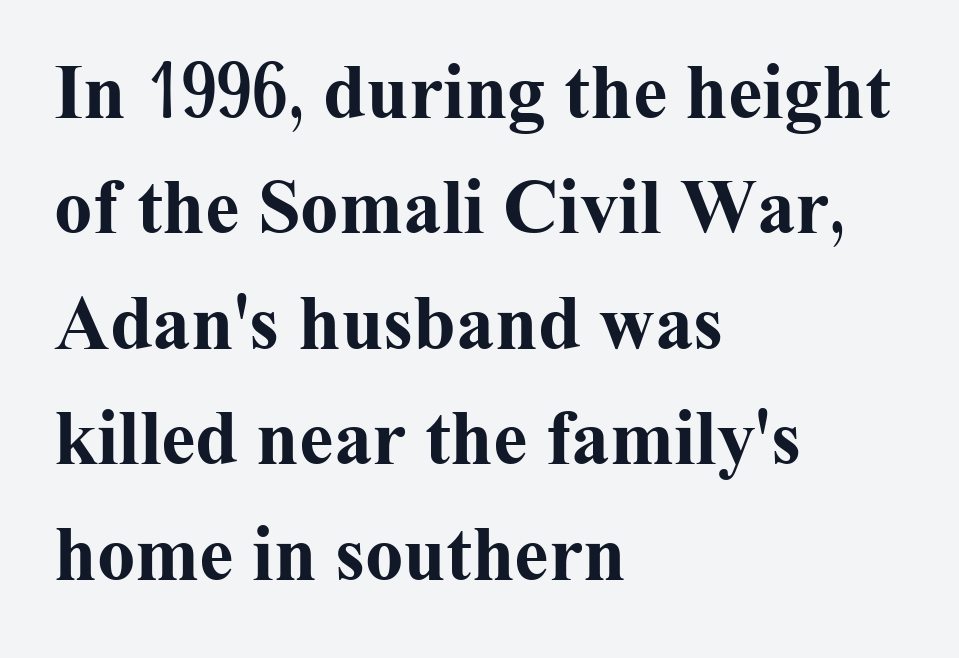
Q: Is the text bold? A: Yes.
Q: Is the text italic (slanted)? A: No, it is upright.
Q: Is the typeface a serif or a sans-serif typeface? A: Serif.
Q: Is the text underlined? A: No.
Q: How is the paragraph aligned? A: Left-aligned.
Q: Is the spacing between letters normal or unusually wide? A: Normal.
Q: Is the spacing between lines tight, normal or loose? A: Normal.
Q: Width (condensed, normal, or wide)? A: Normal.
Q: Stroke contrast? A: Medium.
Q: x-height? A: Medium.
Q: Monospaced? A: No.
